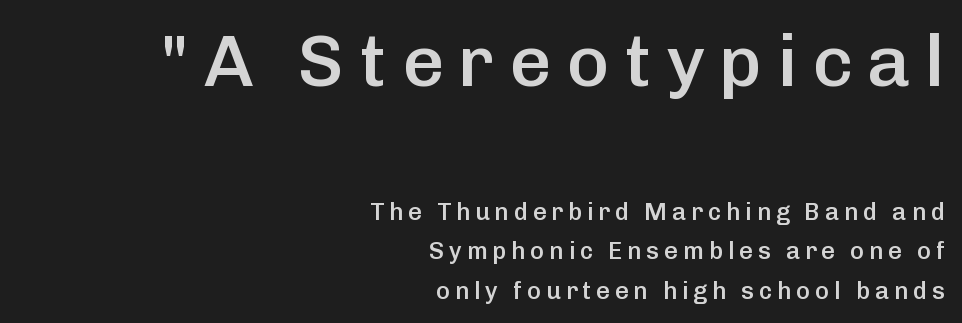
Q: Is the text bold? A: Semi-bold.
Q: Is the text italic (slanted)? A: No, it is upright.
Q: Is the typeface a serif or a sans-serif typeface? A: Sans-serif.
Q: Is the text underlined? A: No.
Q: How is the paragraph aligned? A: Right-aligned.
Q: Is the spacing between letters normal or unusually wide? A: Unusually wide.
Q: Is the spacing between lines tight, normal or loose? A: Normal.
Q: Which block of text is set in a larger size, the first (top) or the second (bottom)? A: The first (top) one.
Q: Width (condensed, normal, or wide)? A: Normal.
Q: Stroke contrast? A: Low.
Q: x-height? A: Medium.
Q: Monospaced? A: No.
